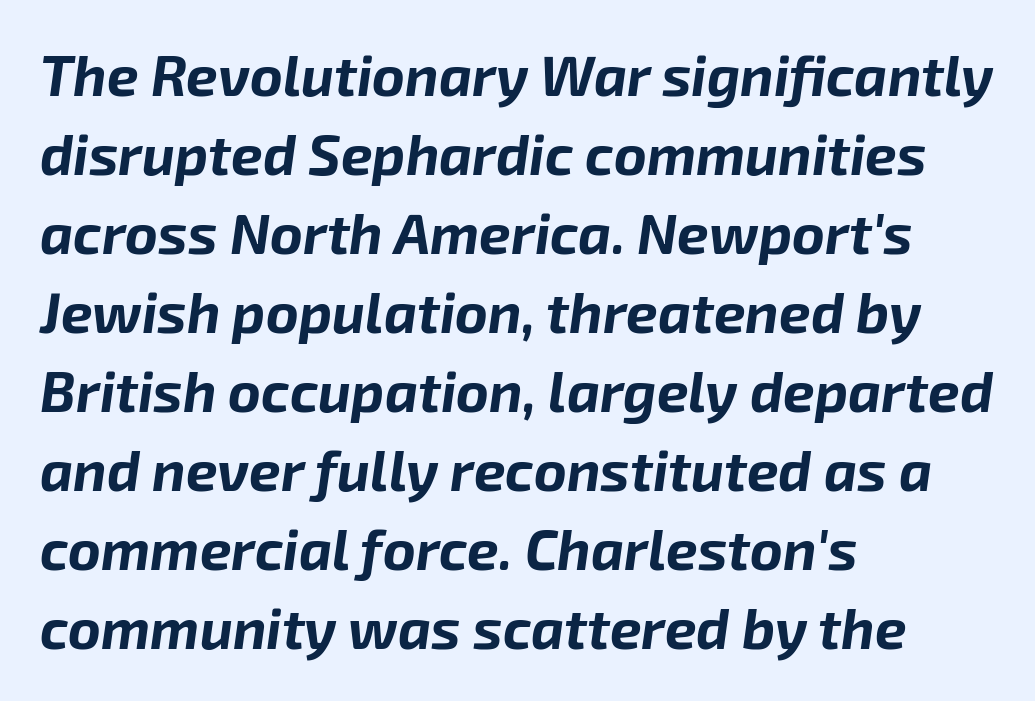
The image shows 56 px bold type, italic (leaning right); set left-aligned, normal line spacing (1.41x), normal letter spacing, not underlined; low stroke contrast and a medium x-height.
